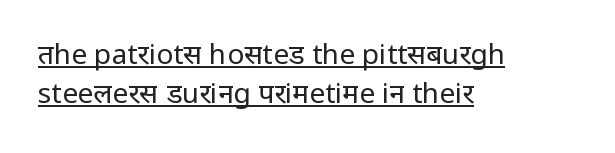
The leading is moderate, giving the passage an even texture. Do the characters align in a grid? No, the font is proportional. The string is rendered with underlining switched on. Leftover space on each line is placed entirely after the last word.
